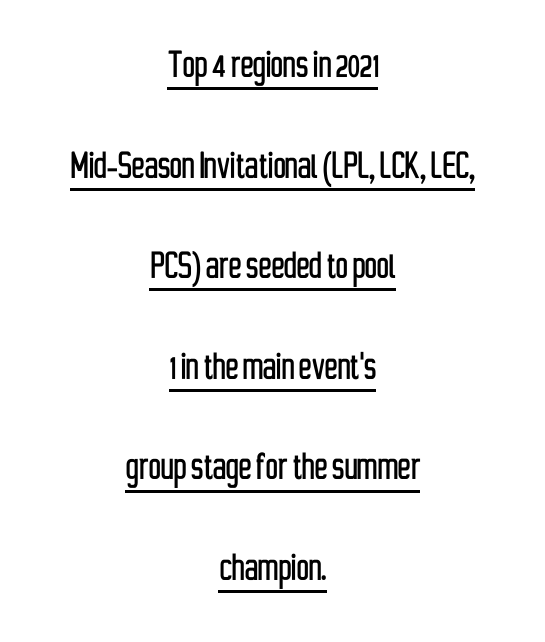
The specimen includes a rule beneath the text block's lines. This rendering uses center alignment, leaving both contours irregular but symmetric. Are there feet on the stems? There aren't — it's a sans. Widely set lines give the paragraph a tall, airy silhouette. Do the letters lean? They stand straight.
